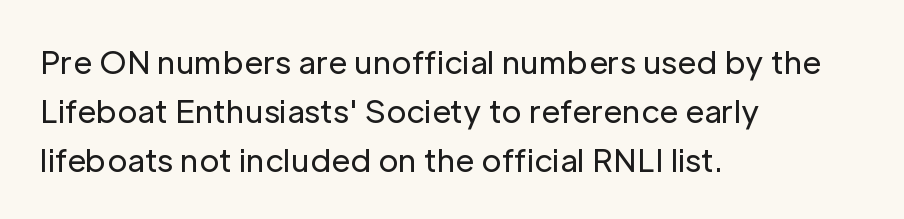
The image shows 31 px regular-weight sans-serif type, upright; set left-aligned, normal line spacing (1.58x), normal letter spacing, not underlined; low stroke contrast and a medium x-height.
